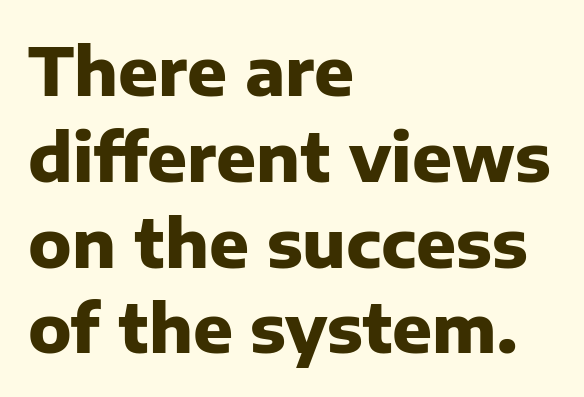
Is this a sans? Yes — the strokes have no serifs. The characters look thick and weighty, a clear bold. Baseline-to-baseline distance is the conventional proportion of letter height. Underlining? Definitely not there. Short and long lines alike share a common starting point at left.
